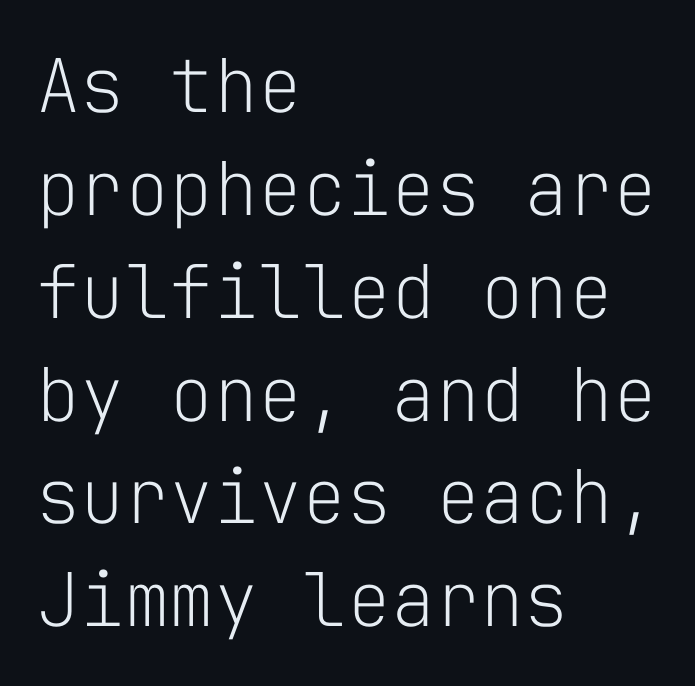
Leading: standard. Vertical stems look standard width or narrower in stroke. This sample uses an upright cut, with every glyph sitting square on the baseline. These lines are rendered in a fixed-pitch font. What stands out about the letter spacing? Nothing — it is the standard amount.
